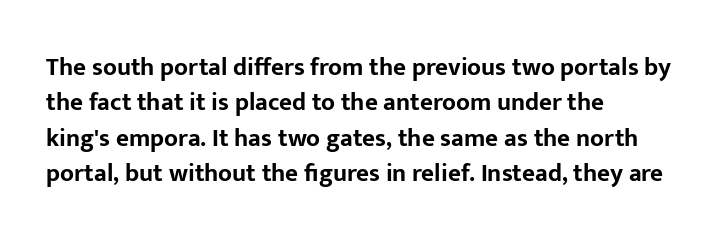
{"italic": "no", "bold": "yes", "underline": "no", "align": "left", "line_spacing": "normal", "line_spacing_ratio": 1.42, "letter_spacing": "normal", "letter_spacing_em": 0.0, "glyph_px": 25}
